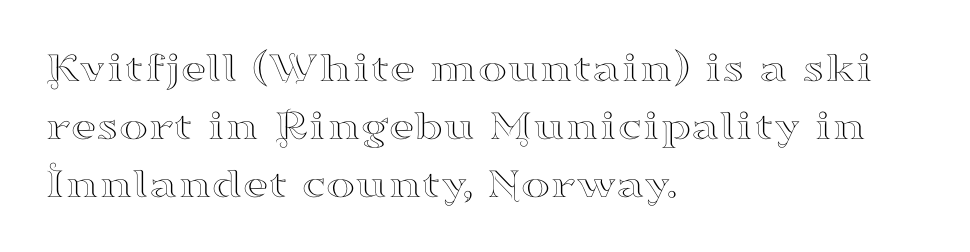
The image shows 44 px wide serif type, upright; set left-aligned, normal line spacing (1.32x), normal letter spacing, not underlined; high stroke contrast and a small x-height.
